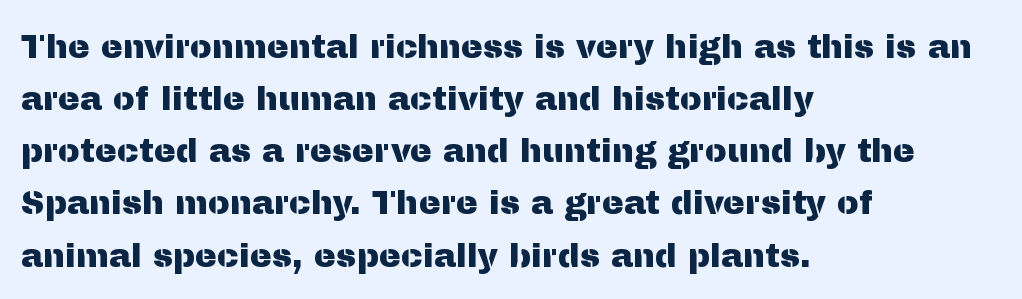
Tracking value appears to be zero — textbook default spacing. Is there any slant? The stems are plumb. Unlike a traditional serif, this face leaves its strokes unadorned. Has an underline been added? It has not. Casual observation: everything's shoved over to the left. Each letter keeps its own natural width here, so spacing adapts to shape.
